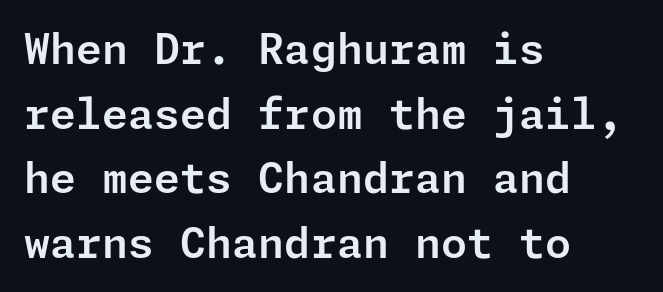
{"serif": "no", "italic": "no", "width": "normal", "stroke_contrast": "low", "x_height": "medium", "underline": "no", "align": "left", "line_spacing": "normal", "line_spacing_ratio": 1.54, "letter_spacing": "normal", "letter_spacing_em": 0.0, "glyph_px": 42}
